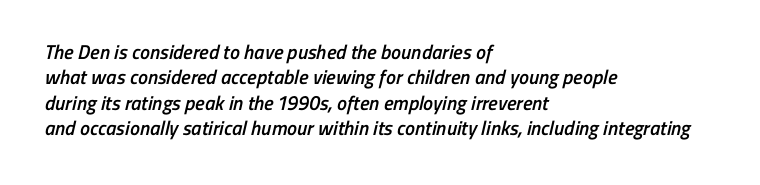
Semibold letterforms, between regular and bold. The space directly below the letters is spotless. Leading: standard. Is the letter spacing exaggerated? No — it looks like the ordinary default.
